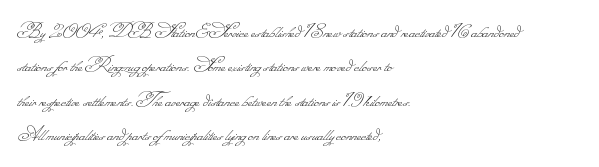
Q: Is the text bold? A: No.
Q: Is the text underlined? A: No.
Q: How is the paragraph aligned? A: Left-aligned.
Q: Is the spacing between letters normal or unusually wide? A: Normal.
Q: Is the spacing between lines tight, normal or loose? A: Normal.
